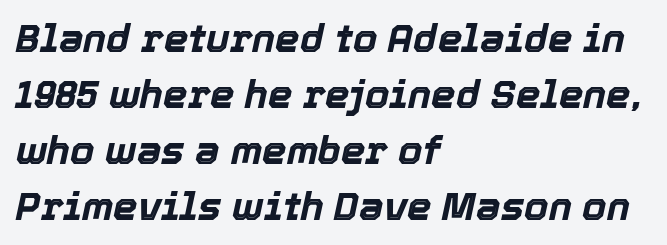
The image shows 39 px bold type, italic (leaning right); set left-aligned, normal line spacing (1.44x), normal letter spacing, not underlined; a medium x-height.
